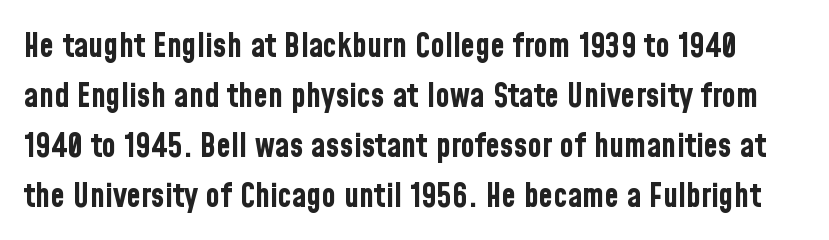
The image shows 33 px bold, condensed sans-serif type, upright; set normal line spacing (1.52x), normal letter spacing, not underlined; low stroke contrast and a medium x-height.
